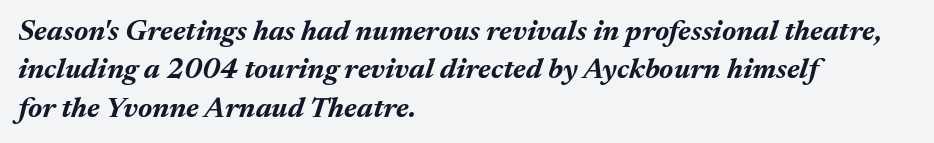
Each letter keeps its own natural width here, so spacing adapts to shape. Anything drawn beneath the words? Only blank space. Is the type bold? Yes — the strokes are clearly thick and heavy. All the whitespace from short lines collects on the right.
